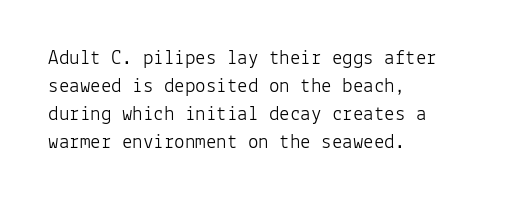
The paragraph has a hard left edge and a soft right edge. Rows of type keep a routine distance in the vertical direction. The letters sit at their default tracking, neither squeezed nor spread. Posture: vertical.
